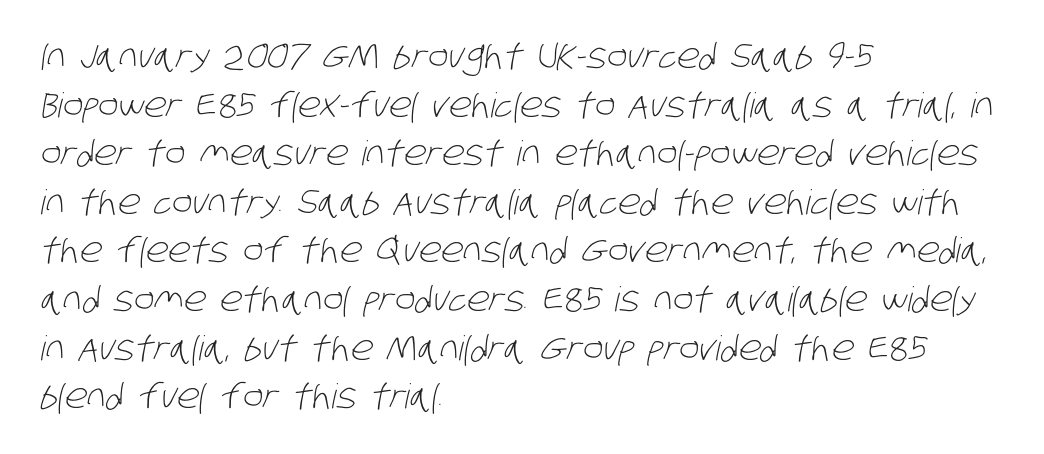
{"serif": "no", "bold": "no", "weight": "light", "width": "condensed", "stroke_contrast": "low", "x_height": "large", "monospaced": "no", "underline": "no", "align": "left", "line_spacing": "normal", "line_spacing_ratio": 1.43, "letter_spacing": "normal", "letter_spacing_em": 0.0, "glyph_px": 34}
